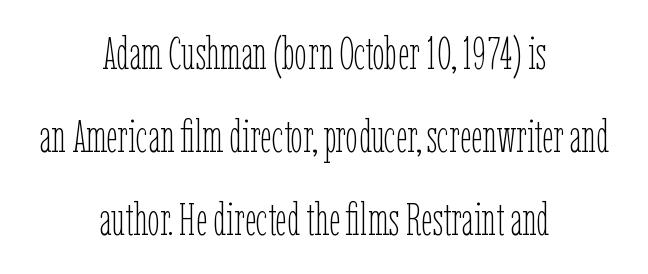
The image shows 45 px thin, condensed type, upright; set centered, line spacing 1.85x, normal letter spacing, not underlined; low stroke contrast and a medium x-height.
